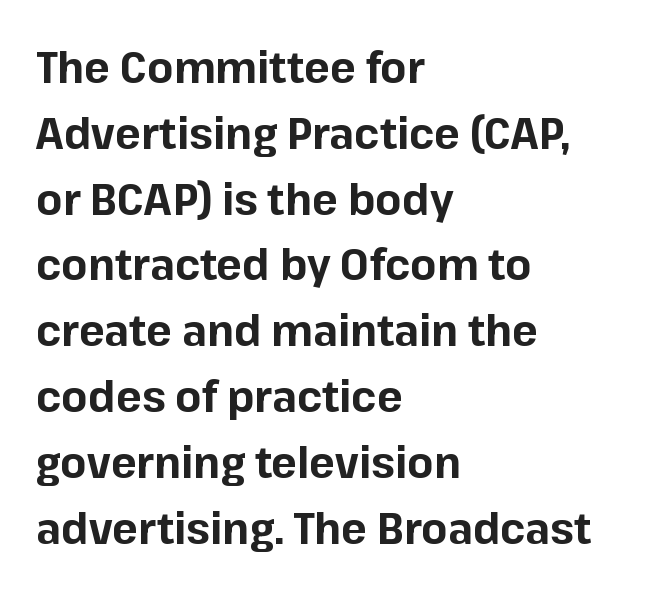
Style check: upright. Letter spacing: default. Descender tails drop into unmarked territory. Grotesque or geometric, the face here clearly has no serifs.
